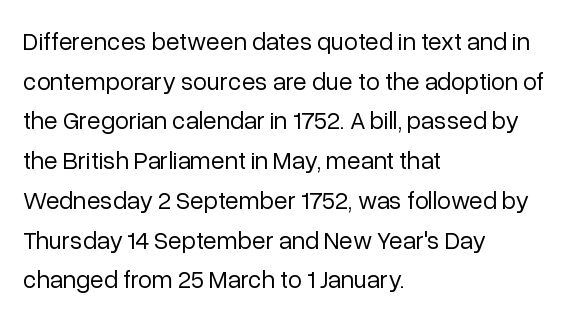
No italicization has been applied; the sample stays upright. Which margin do the lines hug? The left one — the right edge is uneven. Interline gaps are of average width in this sample. Descender tails drop into unmarked territory.
